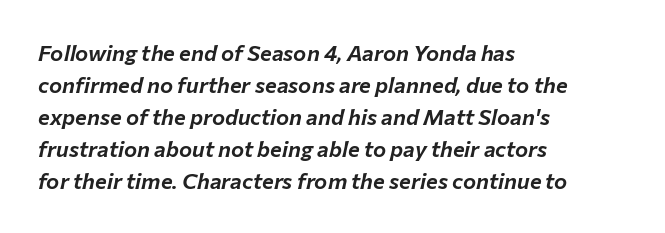
The tracking reads as untouched default to a designer's eye. Each row of text sits above clean, open space. The axis of the letterforms is tilted away from vertical. Left-aligned paragraph, ragged on the right.
